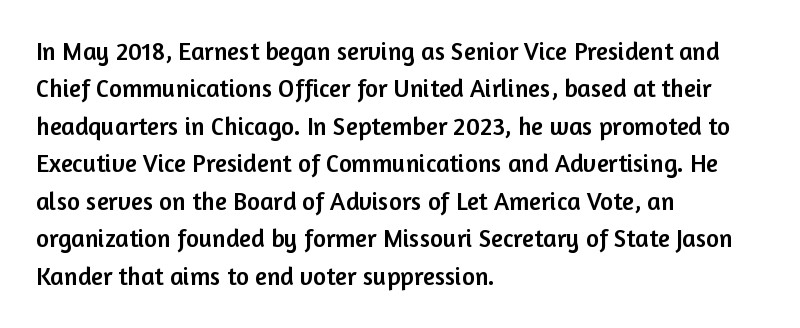
Q: Is the text italic (slanted)? A: No, it is upright.
Q: Is the text underlined? A: No.
Q: How is the paragraph aligned? A: Left-aligned.
Q: Is the spacing between letters normal or unusually wide? A: Normal.
Q: Is the spacing between lines tight, normal or loose? A: Normal.
